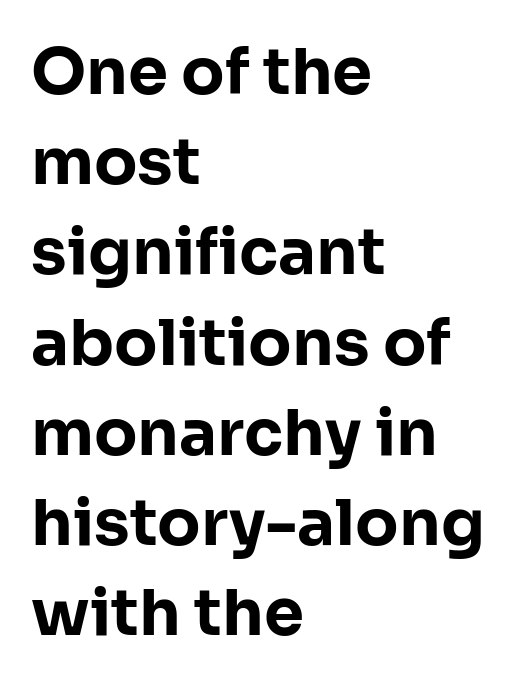
The image shows 64 px bold sans-serif type, upright; set left-aligned, normal line spacing (1.41x), normal letter spacing, not underlined; low stroke contrast and a medium x-height.
